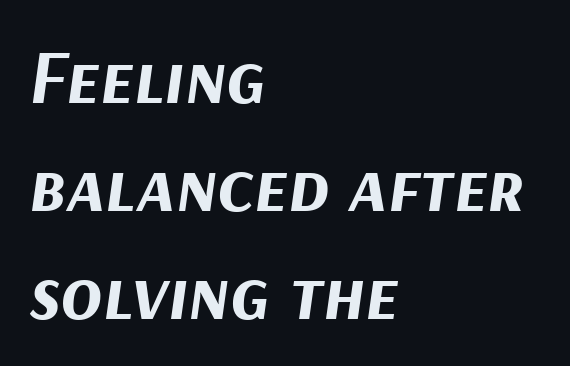
Q: Is the text bold? A: Yes.
Q: Is the text italic (slanted)? A: Yes, it leans right by about 9 degrees.
Q: Is the text underlined? A: No.
Q: How is the paragraph aligned? A: Left-aligned.
Q: Is the spacing between letters normal or unusually wide? A: Normal.
Q: Is the spacing between lines tight, normal or loose? A: Normal.
Q: Width (condensed, normal, or wide)? A: Normal.
Q: Stroke contrast? A: Medium.
Q: x-height? A: Medium.
Q: Monospaced? A: No.
